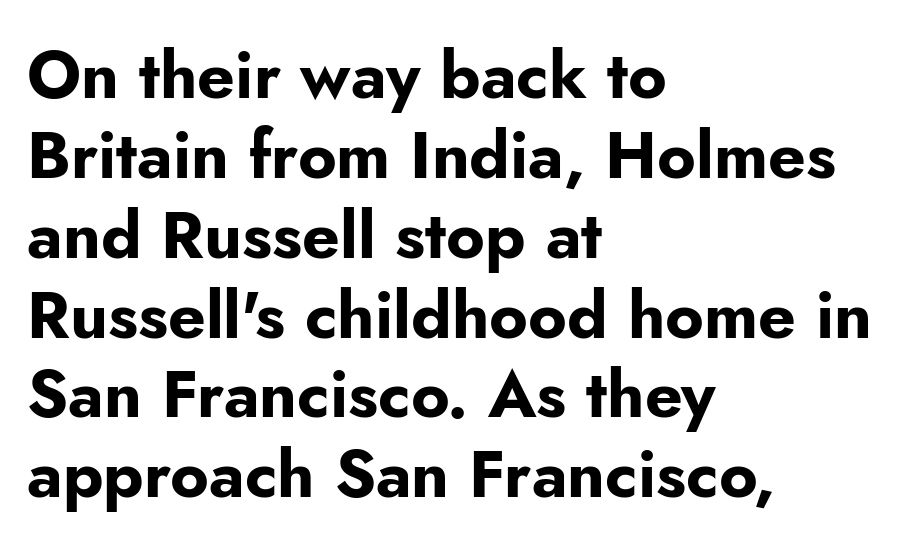
{"serif": "no", "italic": "no", "bold": "yes", "weight": "bold", "width": "normal", "stroke_contrast": "low", "x_height": "small", "monospaced": "no", "underline": "no", "align": "left", "line_spacing_ratio": 1.21, "letter_spacing": "normal", "letter_spacing_em": 0.0, "glyph_px": 66}
